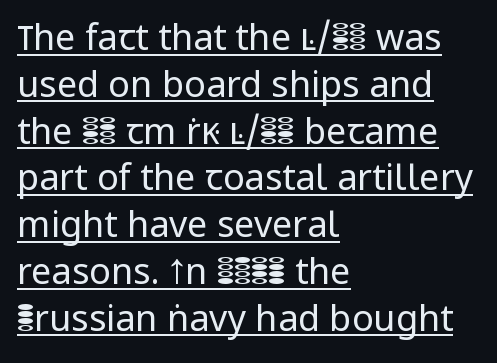
The image shows 36 px regular-weight sans-serif type, upright; set left-aligned, normal line spacing (1.3x), normal letter spacing, underlined; low stroke contrast and a medium x-height.
